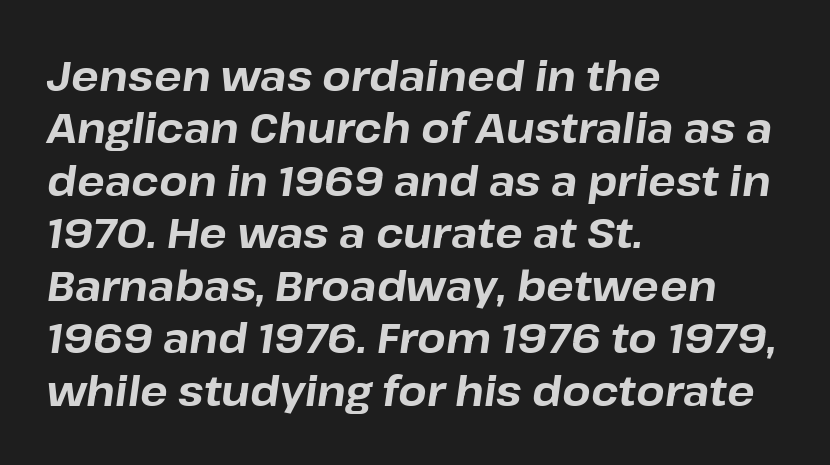
{"italic": "yes", "lean": "right", "slant_degrees": 8, "bold": "yes", "weight": "bold", "width": "normal", "stroke_contrast": "low", "x_height": "medium", "monospaced": "no", "underline": "no", "align": "left", "line_spacing": "normal", "line_spacing_ratio": 1.28, "letter_spacing": "normal", "letter_spacing_em": 0.0, "glyph_px": 41}
